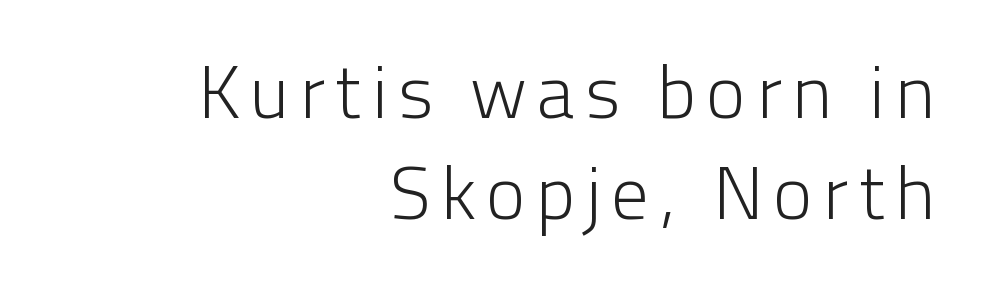
The lettering stays uniformly vertical, giving the passage a roman look. Anything drawn beneath the words? Only blank space. Horizontally, the lines are justified to the trailing edge only. Think standard paragraph weight, or any step lighter than that. The text was rendered using a sans face with plain stroke endings. Quick note: interline space is typical.
